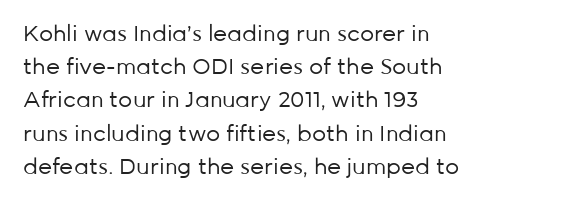
Q: Is the text bold? A: No.
Q: Is the text italic (slanted)? A: No, it is upright.
Q: Is the text underlined? A: No.
Q: How is the paragraph aligned? A: Left-aligned.
Q: Is the spacing between letters normal or unusually wide? A: Normal.
Q: Is the spacing between lines tight, normal or loose? A: Normal.
